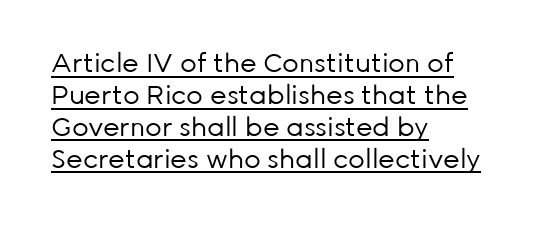
The specimen includes a rule beneath the text block's lines. Horizontally, the lines are justified to the leading edge only. How are the letters spaced? Ordinarily, with no added tracking. Letters have the restrained weight of plain body copy at most.
